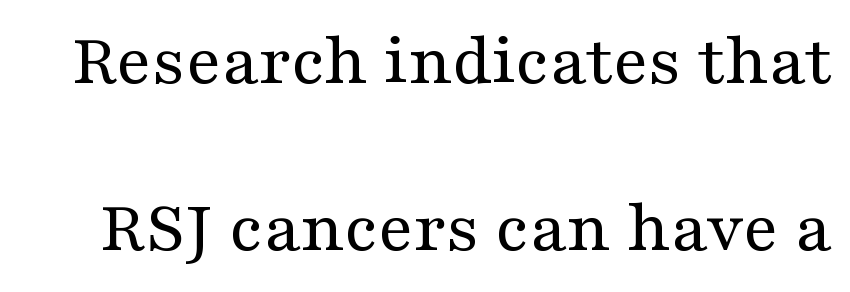
A typesetter would call this proportional, since set widths differ per character. Honestly, the letter spacing is just normal — you wouldn't notice it. Letters rest on an invisible, unmarked baseline. Is the type heavy? It reads as light-to-regular instead.
